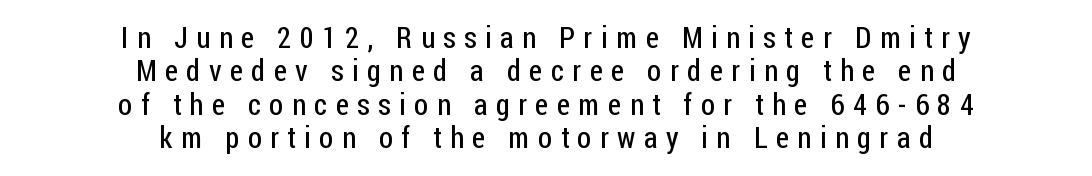
Q: Is the text bold? A: No.
Q: Is the text italic (slanted)? A: No, it is upright.
Q: Is the typeface a serif or a sans-serif typeface? A: Sans-serif.
Q: Is the text underlined? A: No.
Q: How is the paragraph aligned? A: Centered.
Q: Is the spacing between letters normal or unusually wide? A: Unusually wide.
Q: Is the spacing between lines tight, normal or loose? A: Tight.
Q: Width (condensed, normal, or wide)? A: Condensed.
Q: Stroke contrast? A: Low.
Q: x-height? A: Medium.
Q: Monospaced? A: No.
